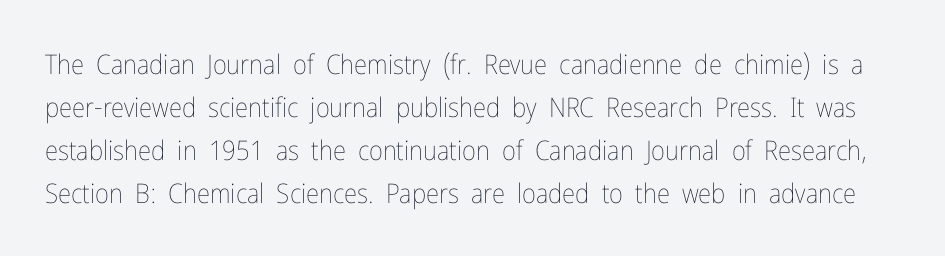
No heavy texture on the line: the type isn't bold. Honestly, the row spacing looks completely unremarkable. Has an underline been added? It has not. Here the glyphs are tracked normally, forming tight word shapes. Posture: straight, roman, zero tilt.
